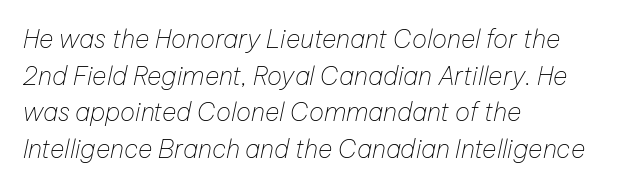
{"italic": "yes", "lean": "right", "slant_degrees": 12, "bold": "no", "underline": "no", "align": "left", "line_spacing": "normal", "line_spacing_ratio": 1.47, "letter_spacing": "normal", "letter_spacing_em": 0.0, "glyph_px": 25}
